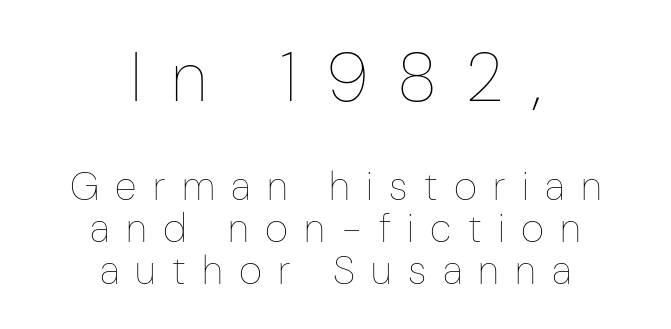
The image shows 70 px thin, condensed type, upright; set centered, tight line spacing (1.05x), unusually wide letter spacing (+0.41 em), not underlined; the first (top) block is 1.75x larger; low stroke contrast and a medium x-height.
